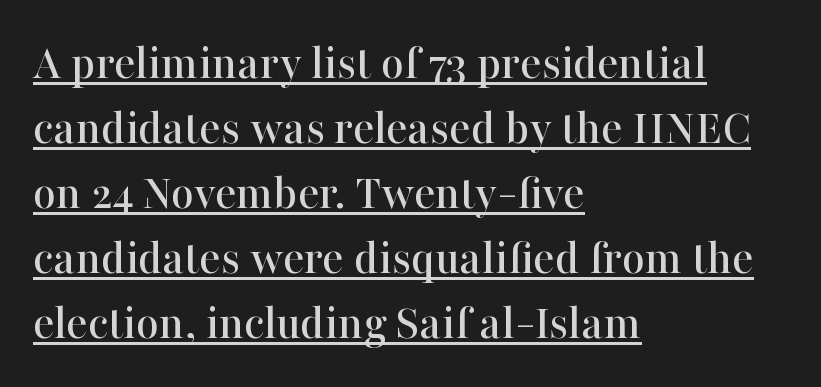
The image shows 50 px serif type, upright; set left-aligned, normal line spacing (1.3x), normal letter spacing, underlined; high stroke contrast and a medium x-height.
